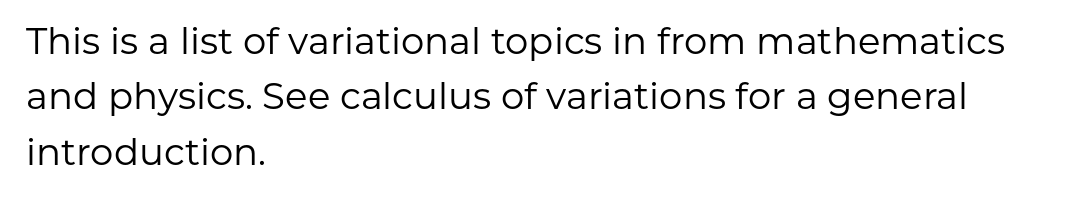
These lines are rendered in a variable-pitch font. The area under the type is left untouched. I'd call this a sans setting — the letters go barefoot. Nope, not italic — everything's standing straight. There is no visible air inserted between adjacent glyphs. Is the type heavy? It reads as light-to-regular instead.
